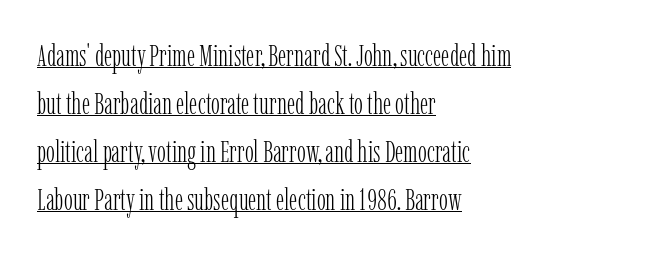
It's the straight-up-and-down kind of type. The gaps between neighbouring characters are ordinary and unremarkable. Do the characters align in a grid? No, the font is proportional. Baseline-to-baseline distance is the conventional proportion of letter height.
